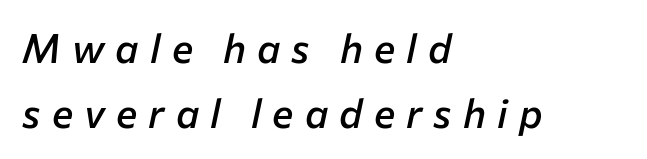
{"italic": "yes", "lean": "right", "slant_degrees": 12, "bold": "semi", "weight": "semibold", "width": "normal", "stroke_contrast": "low", "x_height": "medium", "monospaced": "no", "underline": "no", "align": "left", "line_spacing": "normal", "line_spacing_ratio": 1.62, "letter_spacing": "wide", "letter_spacing_em": 0.28, "glyph_px": 40}
